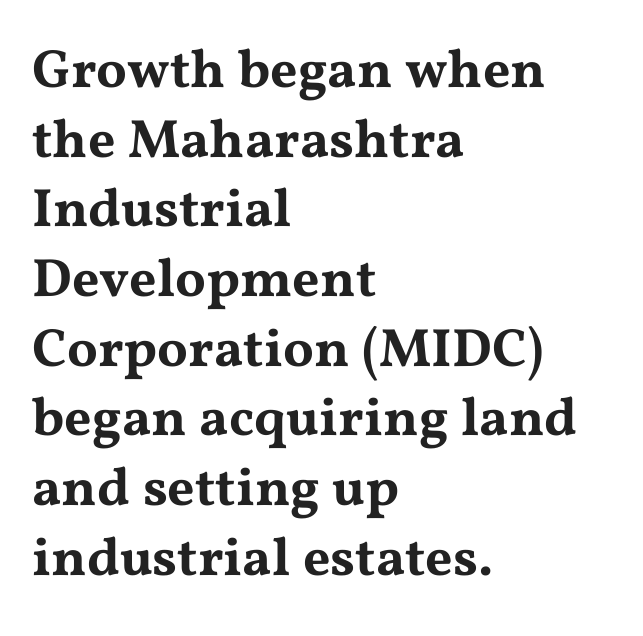
Q: Is the text italic (slanted)? A: No, it is upright.
Q: Is the typeface a serif or a sans-serif typeface? A: Serif.
Q: Is the text underlined? A: No.
Q: How is the paragraph aligned? A: Left-aligned.
Q: Is the spacing between letters normal or unusually wide? A: Normal.
Q: Is the spacing between lines tight, normal or loose? A: Normal.
Q: Width (condensed, normal, or wide)? A: Wide.
Q: Stroke contrast? A: Medium.
Q: x-height? A: Medium.
Q: Monospaced? A: No.
